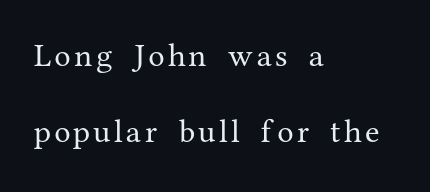
{"serif": "yes", "italic": "no", "bold": "no", "weight": "regular", "width": "normal", "stroke_contrast": "medium", "x_height": "medium", "monospaced": "no", "underline": "no", "align": "left", "line_spacing": "loose", "line_spacing_ratio": 2.3, "glyph_px": 33}
